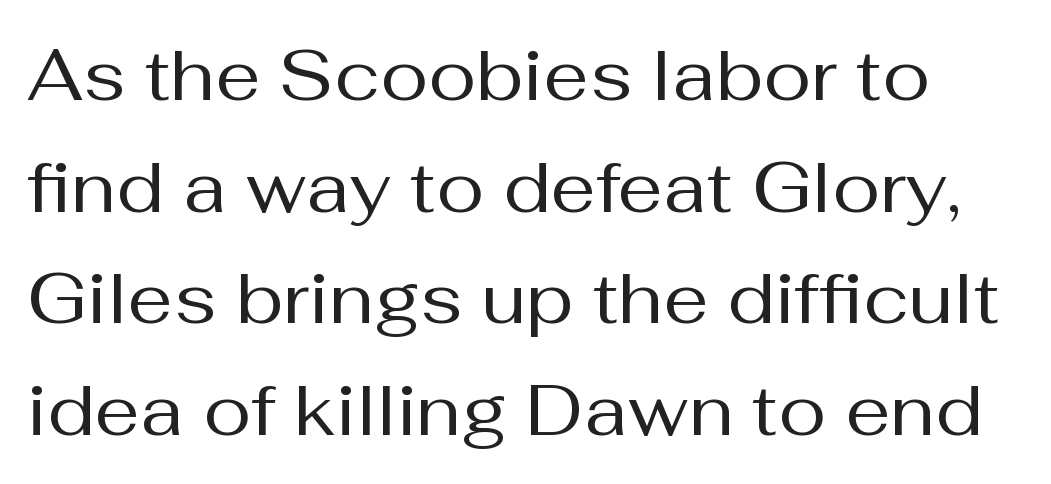
Here the designer chose a conventional face with non-uniform glyph widths. The rows are spaced the way most documents space them. The font's upright variant was chosen for this text. Each row of text sits above clean, open space. Type style note: lacks serifs. These glyphs show unthickened strokes, regular width or finer.
